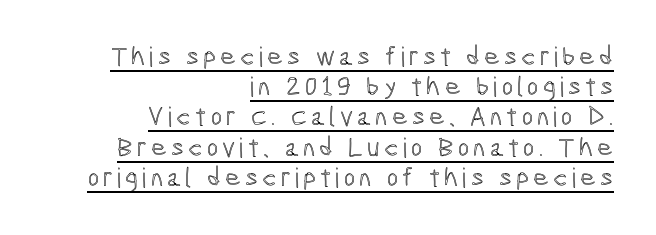
The image shows 27 px text type, upright; set right-aligned, tight line spacing (1.12x), underlined.
